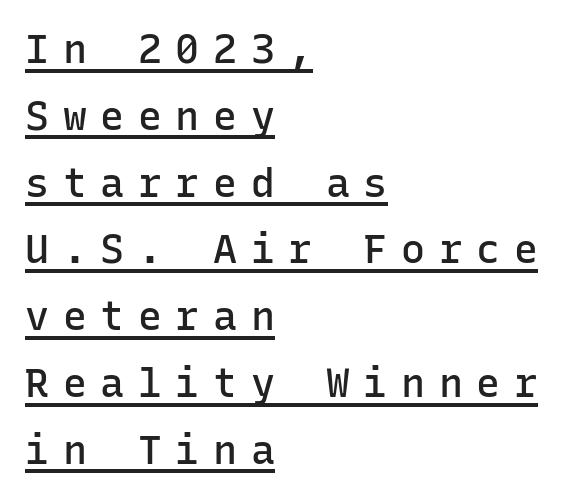
{"serif": "no", "italic": "no", "bold": "semi", "weight": "semibold", "width": "normal", "stroke_contrast": "low", "x_height": "medium", "monospaced": "yes", "underline": "yes", "align": "left", "line_spacing": "normal", "line_spacing_ratio": 1.67, "letter_spacing": "wide", "letter_spacing_em": 0.34, "glyph_px": 40}
